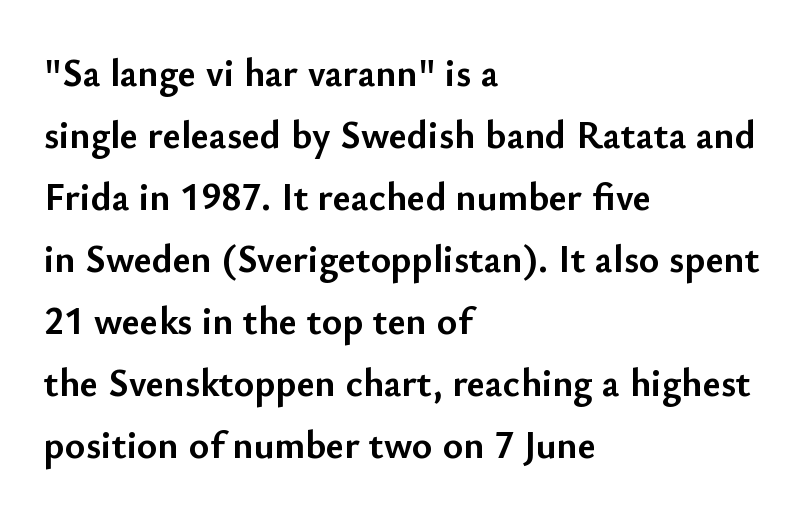
The image shows 39 px semibold sans-serif type, upright; set left-aligned, normal line spacing (1.59x), normal letter spacing, not underlined; low stroke contrast and a small x-height.
